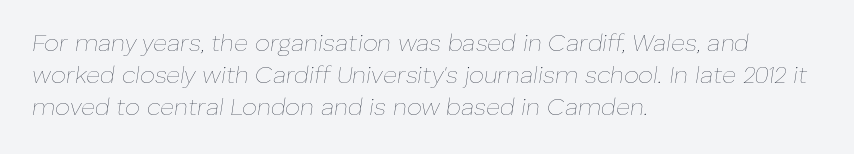
The image shows 24 px text type, italic (leaning right); set left-aligned, normal line spacing (1.34x), normal letter spacing, not underlined.
